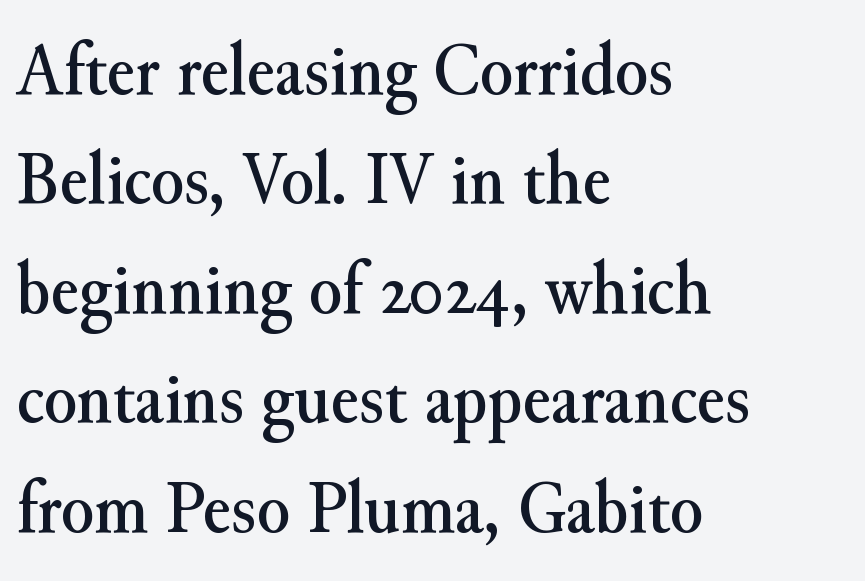
Q: Is the text italic (slanted)? A: No, it is upright.
Q: Is the typeface a serif or a sans-serif typeface? A: Serif.
Q: Is the text underlined? A: No.
Q: How is the paragraph aligned? A: Left-aligned.
Q: Is the spacing between letters normal or unusually wide? A: Normal.
Q: Is the spacing between lines tight, normal or loose? A: Normal.
Q: Width (condensed, normal, or wide)? A: Normal.
Q: Stroke contrast? A: Medium.
Q: x-height? A: Small.
Q: Monospaced? A: No.
